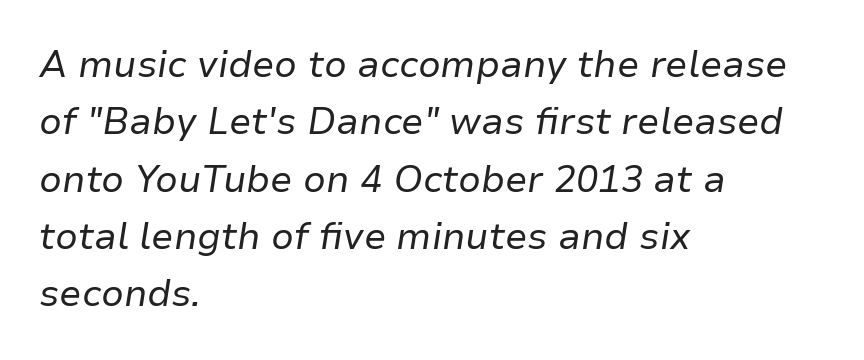
{"italic": "yes", "lean": "right", "slant_degrees": 9, "bold": "no", "weight": "regular", "width": "normal", "stroke_contrast": "low", "x_height": "medium", "monospaced": "no", "underline": "no", "align": "left", "line_spacing": "normal", "line_spacing_ratio": 1.55, "letter_spacing": "normal", "letter_spacing_em": 0.0, "glyph_px": 37}
